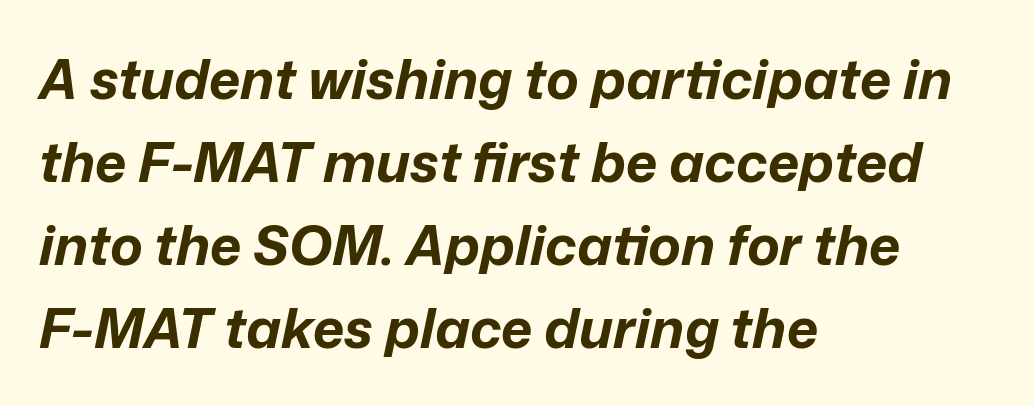
The image shows 55 px bold type, italic (leaning right); set left-aligned, normal line spacing (1.51x), normal letter spacing, not underlined; low stroke contrast and a medium x-height.
